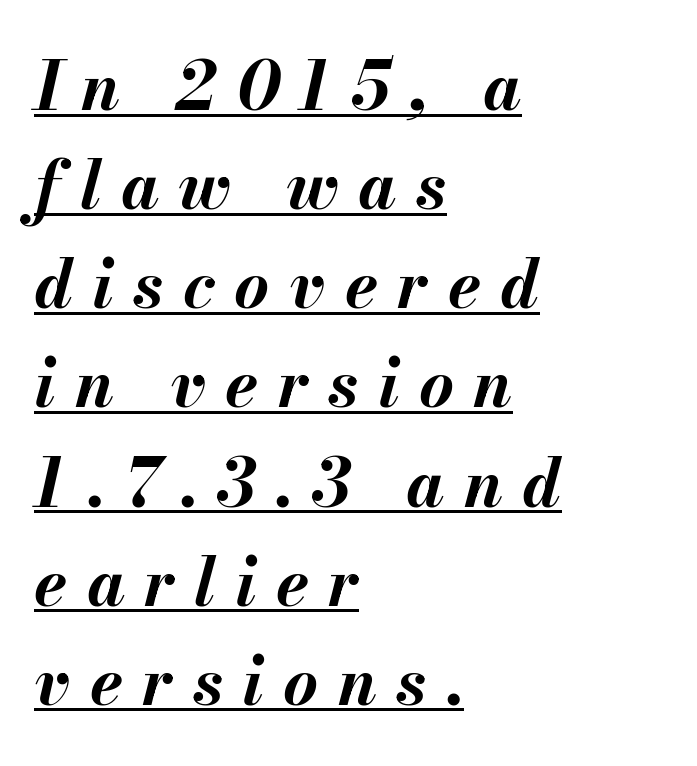
{"italic": "yes", "lean": "right", "slant_degrees": 13, "bold": "yes", "weight": "bold", "width": "normal", "stroke_contrast": "medium", "x_height": "small", "monospaced": "no", "underline": "yes", "align": "left", "line_spacing": "normal", "line_spacing_ratio": 1.48, "letter_spacing": "wide", "letter_spacing_em": 0.29, "glyph_px": 67}
